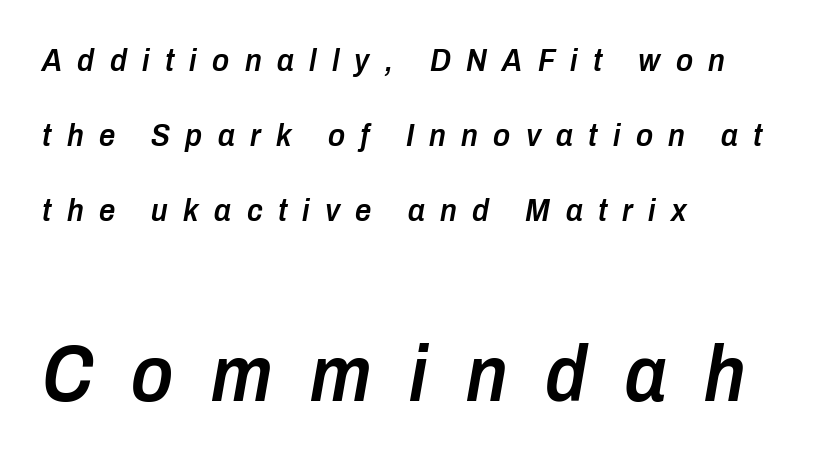
The image shows 79 px semibold, condensed type, italic (leaning right); set left-aligned, loose line spacing (2.35x), unusually wide letter spacing (+0.48 em), not underlined; the second (bottom) block is 2.47x larger; low stroke contrast and a medium x-height.
